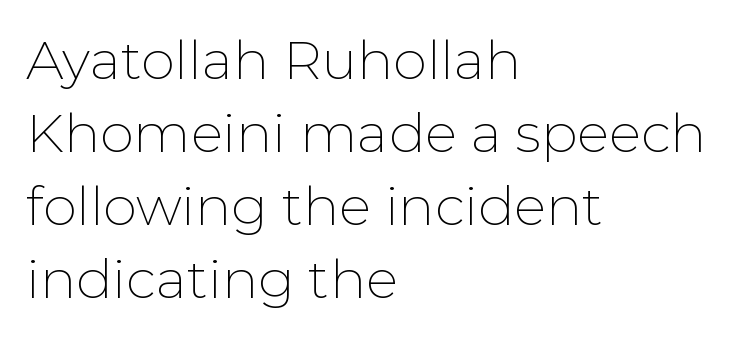
Q: Is the text bold? A: No.
Q: Is the text italic (slanted)? A: No, it is upright.
Q: Is the typeface a serif or a sans-serif typeface? A: Sans-serif.
Q: Is the text underlined? A: No.
Q: How is the paragraph aligned? A: Left-aligned.
Q: Is the spacing between letters normal or unusually wide? A: Normal.
Q: Is the spacing between lines tight, normal or loose? A: Normal.
Q: Width (condensed, normal, or wide)? A: Normal.
Q: Stroke contrast? A: Low.
Q: x-height? A: Medium.
Q: Monospaced? A: No.
